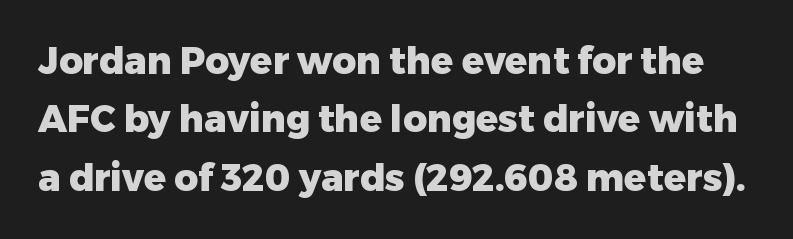
Q: Is the text bold? A: Yes.
Q: Is the text italic (slanted)? A: No, it is upright.
Q: Is the typeface a serif or a sans-serif typeface? A: Sans-serif.
Q: Is the text underlined? A: No.
Q: Is the spacing between letters normal or unusually wide? A: Normal.
Q: Is the spacing between lines tight, normal or loose? A: Normal.
Q: Width (condensed, normal, or wide)? A: Normal.
Q: Stroke contrast? A: Low.
Q: x-height? A: Medium.
Q: Monospaced? A: No.
